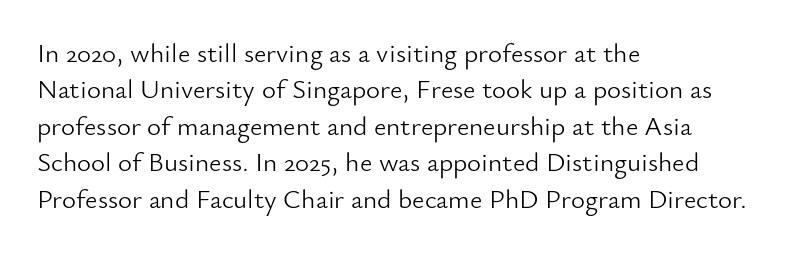
{"italic": "no", "bold": "no", "underline": "no", "align": "left", "line_spacing": "normal", "line_spacing_ratio": 1.35, "letter_spacing": "normal", "letter_spacing_em": 0.0, "glyph_px": 27}
